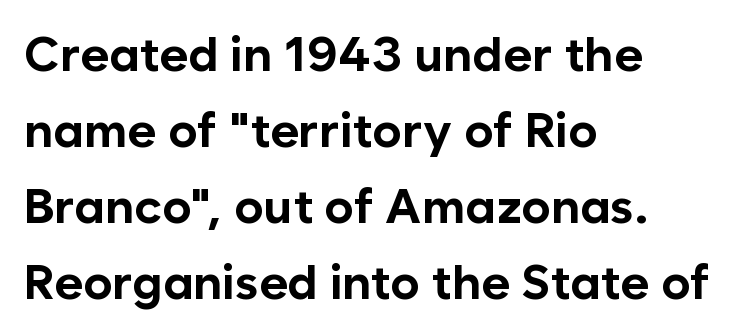
The rendering keeps characters at their native spacing. The type sits square on the baseline with zero lean. Compared with an ordinary text face, these strokes are far heavier — a full bold. A typesetter would label this face a sans.
